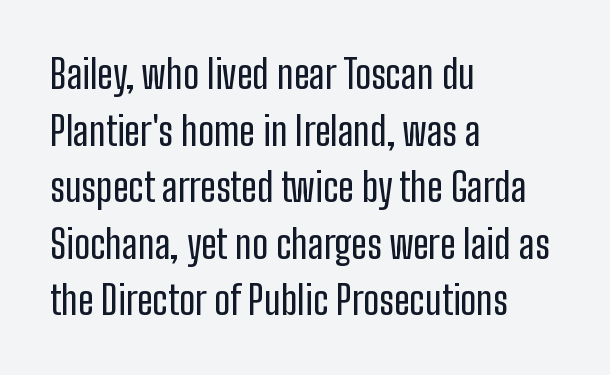
Q: Is the text italic (slanted)? A: No, it is upright.
Q: Is the typeface a serif or a sans-serif typeface? A: Sans-serif.
Q: Is the text underlined? A: No.
Q: How is the paragraph aligned? A: Left-aligned.
Q: Is the spacing between letters normal or unusually wide? A: Normal.
Q: Is the spacing between lines tight, normal or loose? A: Normal.
Q: Width (condensed, normal, or wide)? A: Condensed.
Q: Stroke contrast? A: Low.
Q: x-height? A: Medium.
Q: Monospaced? A: No.
